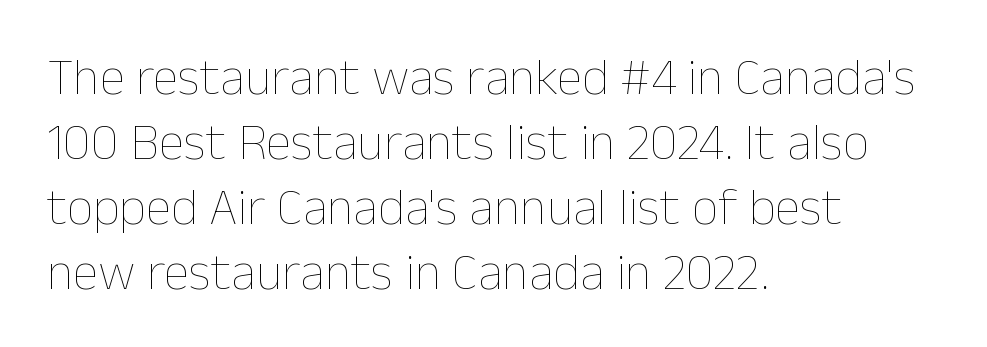
The font's upright variant was chosen for this text. Letter spacing: default. The passage shown is not underscored anywhere. Is the type heavy? It reads as light-to-regular instead. Compared with a centered layout, this one pins lines to the left instead.
